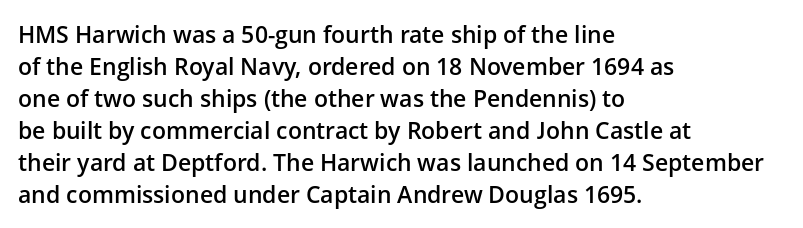
Compared with an ordinary text face, these strokes are moderately heavier — a semibold. Unlike italic type, these characters show no tilt at all. The leading is moderate, giving the passage an even texture. No extra tracking has been applied to these lines.
